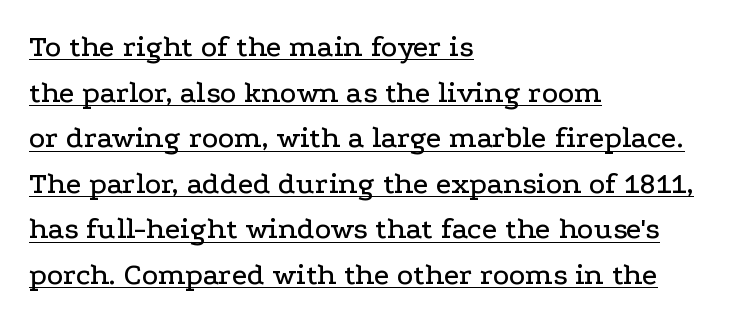
Q: Is the text italic (slanted)? A: No, it is upright.
Q: Is the typeface a serif or a sans-serif typeface? A: Serif.
Q: Is the text underlined? A: Yes.
Q: How is the paragraph aligned? A: Left-aligned.
Q: Is the spacing between letters normal or unusually wide? A: Normal.
Q: Is the spacing between lines tight, normal or loose? A: Normal.
Q: Width (condensed, normal, or wide)? A: Wide.
Q: Stroke contrast? A: Low.
Q: x-height? A: Medium.
Q: Monospaced? A: No.
